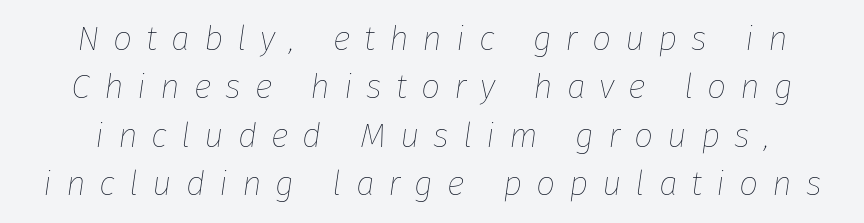
Q: Is the text bold? A: No.
Q: Is the text italic (slanted)? A: Yes, it leans right by about 8 degrees.
Q: Is the text underlined? A: No.
Q: Is the spacing between letters normal or unusually wide? A: Unusually wide.
Q: Is the spacing between lines tight, normal or loose? A: Normal.
Q: Width (condensed, normal, or wide)? A: Normal.
Q: Stroke contrast? A: Low.
Q: x-height? A: Medium.
Q: Monospaced? A: No.
